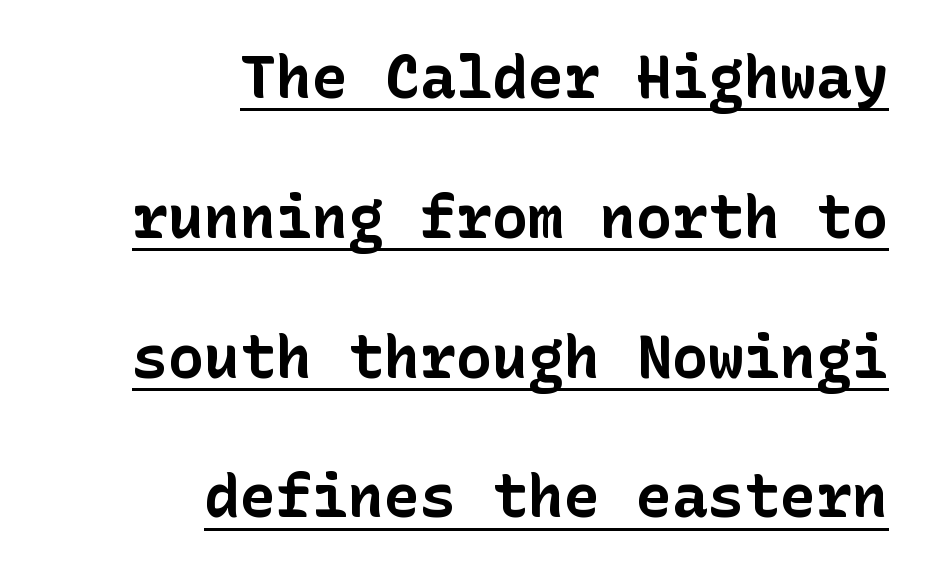
The characters display no serif detailing; their extremities are plain. A student would call this right alignment; a typographer would say flush right, rag left. Typesetter's note: full bold, strokes at maximum text heaviness. A typographer would call this underscored text. Unlike italic type, these characters show no tilt at all.
